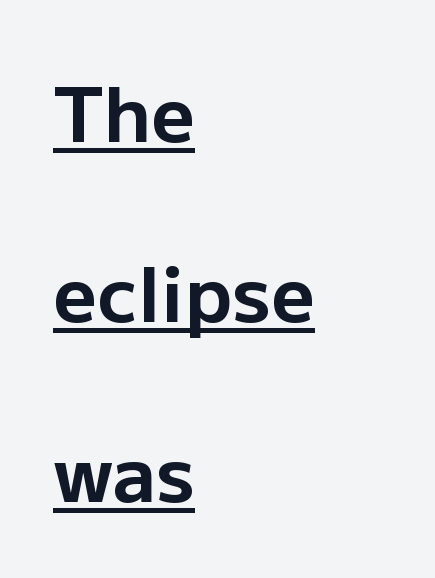
Q: Is the text bold? A: Yes.
Q: Is the text italic (slanted)? A: No, it is upright.
Q: Is the typeface a serif or a sans-serif typeface? A: Sans-serif.
Q: Is the text underlined? A: Yes.
Q: How is the paragraph aligned? A: Left-aligned.
Q: Is the spacing between letters normal or unusually wide? A: Normal.
Q: Is the spacing between lines tight, normal or loose? A: Loose.
Q: Width (condensed, normal, or wide)? A: Normal.
Q: Stroke contrast? A: Low.
Q: x-height? A: Medium.
Q: Monospaced? A: No.
